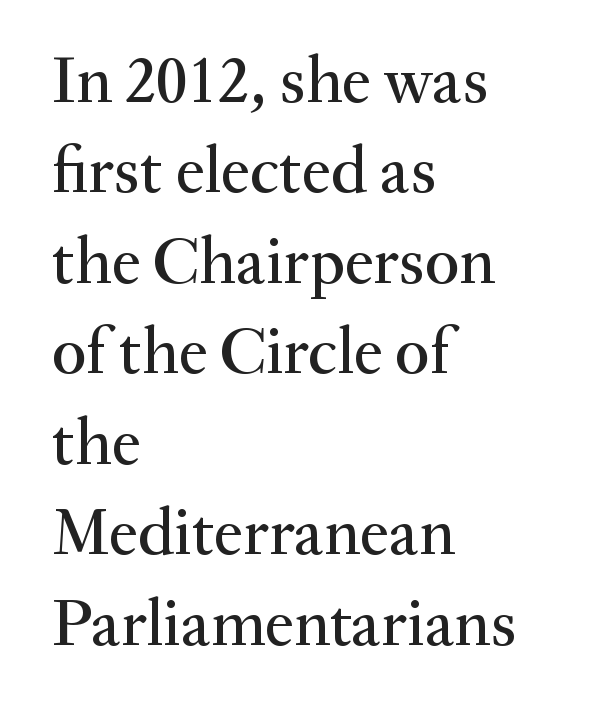
Q: Is the text italic (slanted)? A: No, it is upright.
Q: Is the typeface a serif or a sans-serif typeface? A: Serif.
Q: Is the text underlined? A: No.
Q: How is the paragraph aligned? A: Left-aligned.
Q: Is the spacing between letters normal or unusually wide? A: Normal.
Q: Is the spacing between lines tight, normal or loose? A: Normal.
Q: Width (condensed, normal, or wide)? A: Normal.
Q: Stroke contrast? A: Medium.
Q: x-height? A: Small.
Q: Monospaced? A: No.
